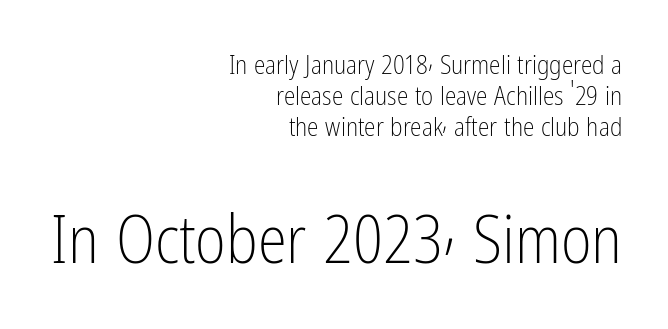
The image shows 66 px light, condensed sans-serif type, upright; set right-aligned, line spacing 1.19x, normal letter spacing, not underlined; the second (bottom) block is 2.54x larger; low stroke contrast and a medium x-height.
